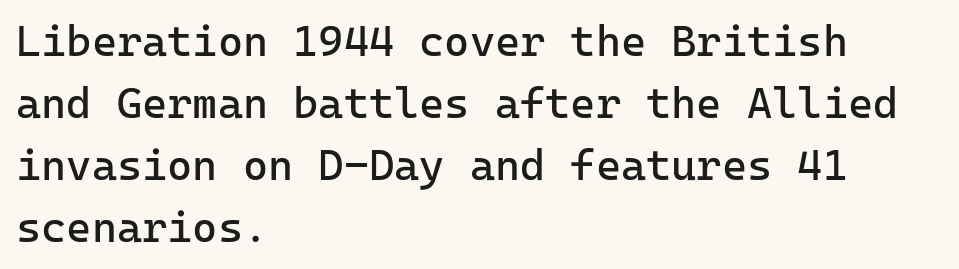
Classification — sans serif. Each letter, wide or thin by design, is forced into the same width here. Italic: no, the glyphs are upright roman. Default kerning and tracking; the words read as compact shapes. Leading matches the norm, producing a regular column. Caption: multi-line text, flush left, ragged right.
